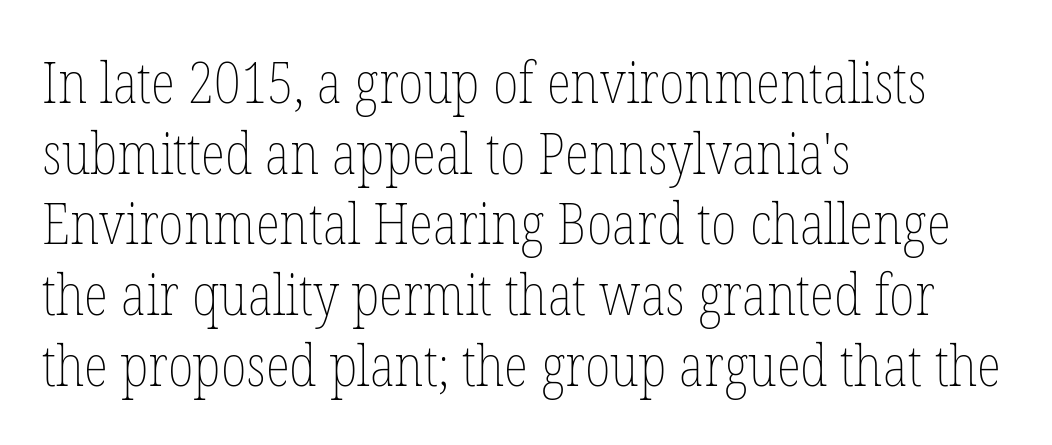
Q: Is the text bold? A: No.
Q: Is the text italic (slanted)? A: No, it is upright.
Q: Is the text underlined? A: No.
Q: How is the paragraph aligned? A: Left-aligned.
Q: Is the spacing between letters normal or unusually wide? A: Normal.
Q: Width (condensed, normal, or wide)? A: Condensed.
Q: Stroke contrast? A: Low.
Q: x-height? A: Medium.
Q: Monospaced? A: No.
